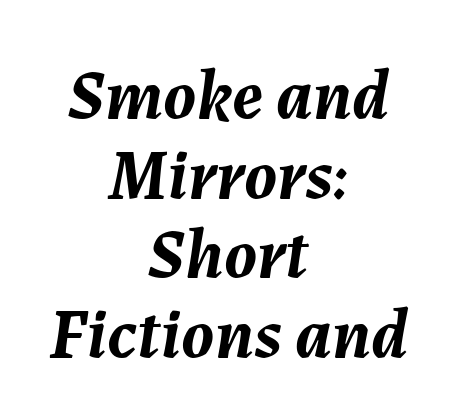
A typesetter would call this zero additional tracking. Is the block centered? Yes — each line is placed symmetrically about the middle. Note the varied advance widths — an 'i' is clearly narrower than an 'm'. Set as a true bold cut, around the 700 mark. The designer dialed line spacing down below the default. The lettering tilts uniformly, giving the passage an italic look.
